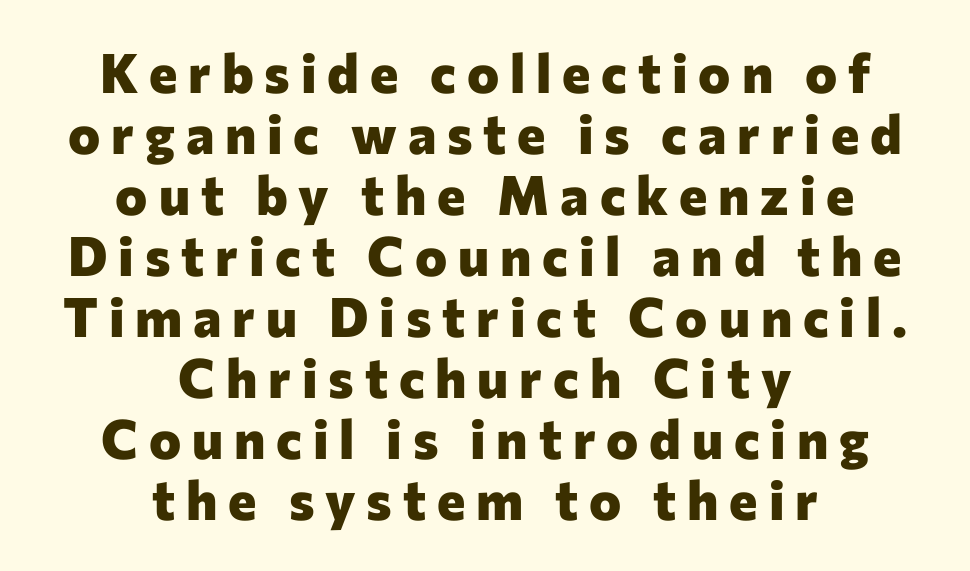
The image shows 54 px heavy sans-serif type, upright; set centered, tight line spacing (1.13x), unusually wide letter spacing (+0.2 em), not underlined; low stroke contrast and a medium x-height.
